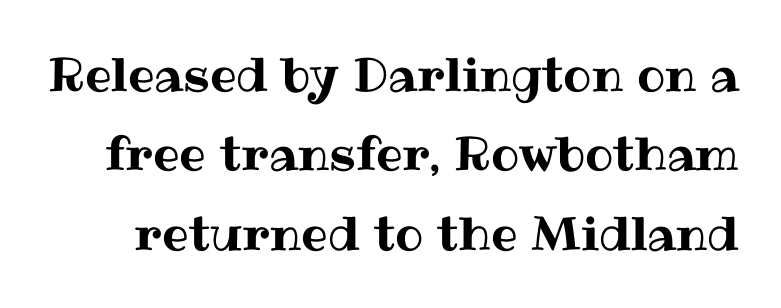
Is there any slant? The stems are plumb. The rows are spaced the way most documents space them. Descenders hang freely into open space. Spacing verdict: proportional, widths tailored to each character. Spacing between characters is what you'd get straight out of the box.
